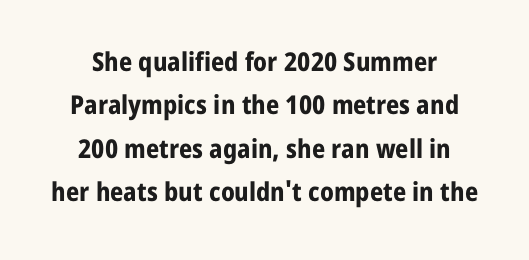
{"italic": "no", "bold": "yes", "underline": "no", "line_spacing": "normal", "line_spacing_ratio": 1.67, "letter_spacing": "normal", "letter_spacing_em": 0.0, "glyph_px": 26}
